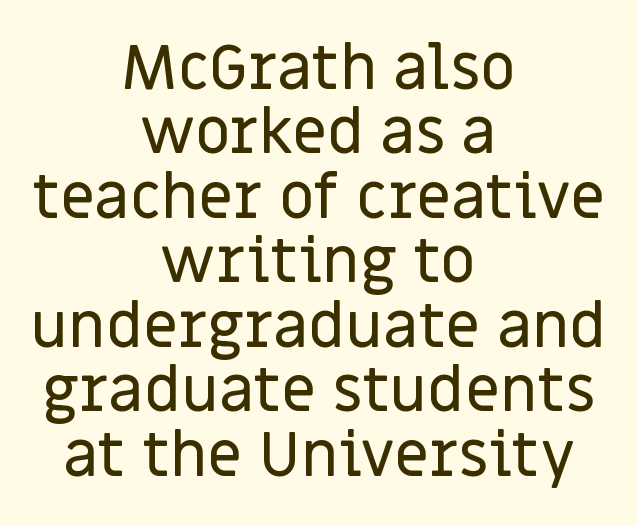
{"serif": "no", "italic": "no", "width": "normal", "stroke_contrast": "low", "x_height": "large", "monospaced": "no", "underline": "no", "align": "center", "line_spacing": "tight", "line_spacing_ratio": 1.04, "letter_spacing": "normal", "letter_spacing_em": 0.0, "glyph_px": 62}
